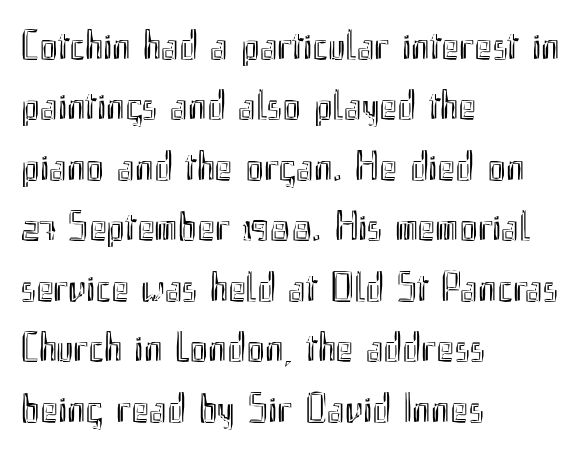
Q: Is the text italic (slanted)? A: No, it is upright.
Q: Is the text underlined? A: No.
Q: How is the paragraph aligned? A: Left-aligned.
Q: Is the spacing between letters normal or unusually wide? A: Normal.
Q: Is the spacing between lines tight, normal or loose? A: Normal.
Q: Width (condensed, normal, or wide)? A: Condensed.
Q: x-height? A: Small.
Q: Monospaced? A: No.
